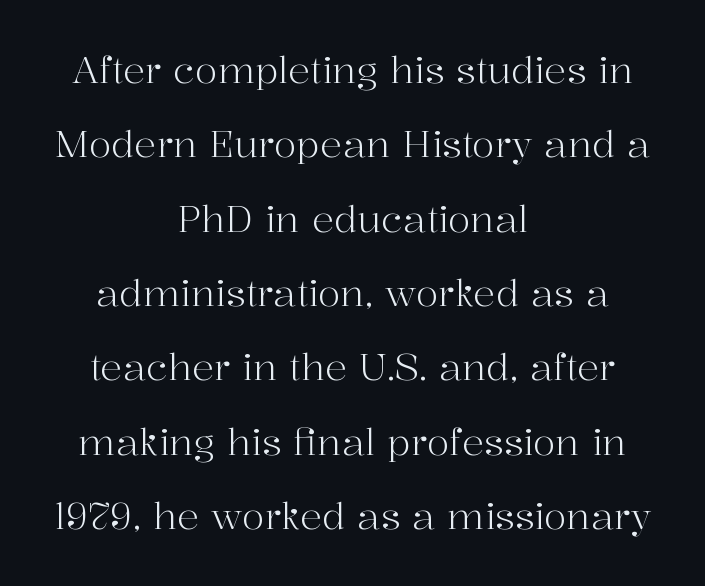
{"serif": "yes", "italic": "no", "bold": "no", "weight": "light", "width": "normal", "stroke_contrast": "high", "x_height": "medium", "monospaced": "no", "underline": "no", "align": "center", "line_spacing": "loose", "line_spacing_ratio": 2.01, "letter_spacing": "normal", "letter_spacing_em": 0.0, "glyph_px": 37}
